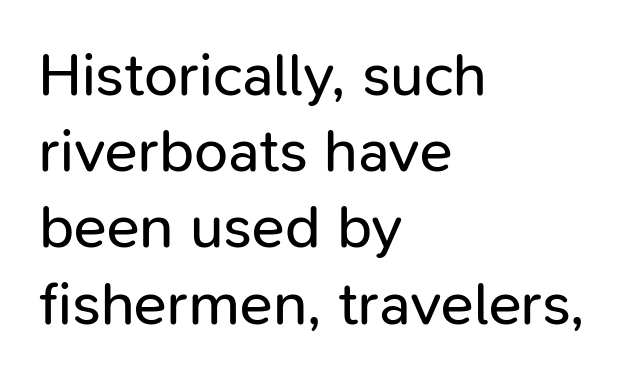
Q: Is the text bold? A: No.
Q: Is the text italic (slanted)? A: No, it is upright.
Q: Is the typeface a serif or a sans-serif typeface? A: Sans-serif.
Q: Is the text underlined? A: No.
Q: How is the paragraph aligned? A: Left-aligned.
Q: Is the spacing between letters normal or unusually wide? A: Normal.
Q: Is the spacing between lines tight, normal or loose? A: Normal.
Q: Width (condensed, normal, or wide)? A: Normal.
Q: Stroke contrast? A: Low.
Q: x-height? A: Medium.
Q: Monospaced? A: No.
